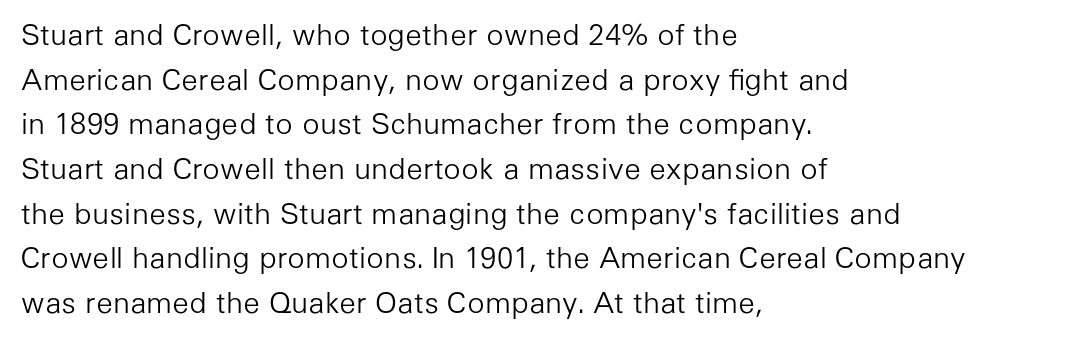
{"serif": "no", "italic": "no", "bold": "no", "weight": "light", "width": "normal", "stroke_contrast": "low", "x_height": "medium", "monospaced": "no", "underline": "no", "align": "left", "line_spacing": "normal", "line_spacing_ratio": 1.54, "letter_spacing": "normal", "letter_spacing_em": 0.0, "glyph_px": 29}
